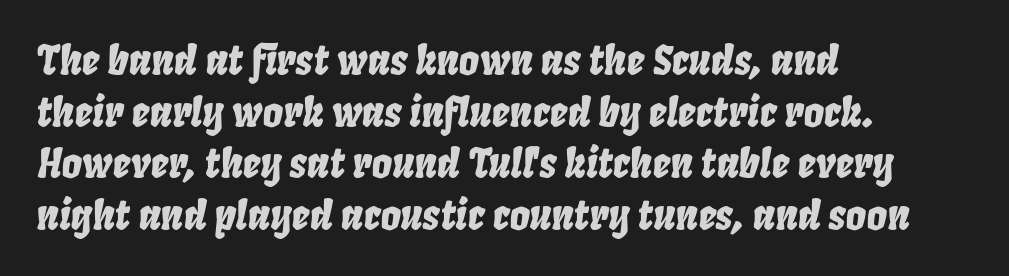
The image shows 40 px condensed type, italic (leaning right); set left-aligned, normal line spacing (1.29x), normal letter spacing, not underlined; low stroke contrast and a large x-height.
